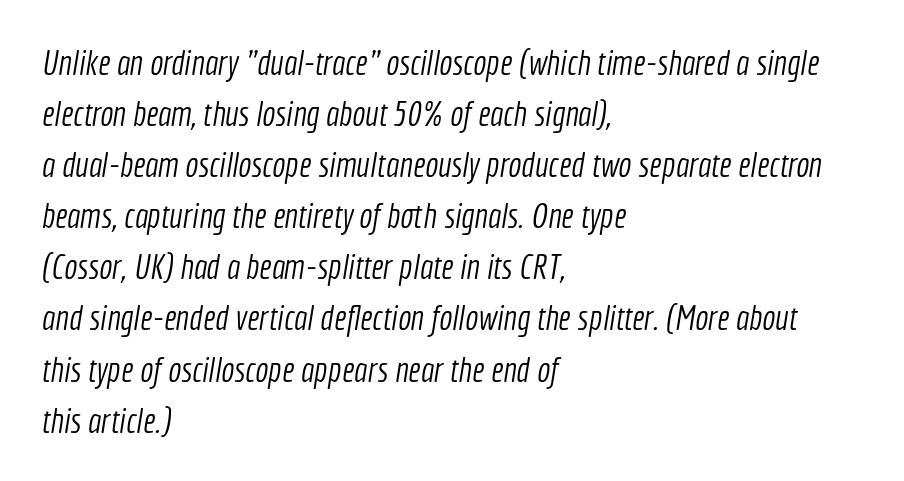
Q: Is the text bold? A: No.
Q: Is the typeface a serif or a sans-serif typeface? A: Sans-serif.
Q: Is the text underlined? A: No.
Q: How is the paragraph aligned? A: Left-aligned.
Q: Is the spacing between letters normal or unusually wide? A: Normal.
Q: Is the spacing between lines tight, normal or loose? A: Normal.
Q: Width (condensed, normal, or wide)? A: Condensed.
Q: x-height? A: Medium.
Q: Monospaced? A: No.
